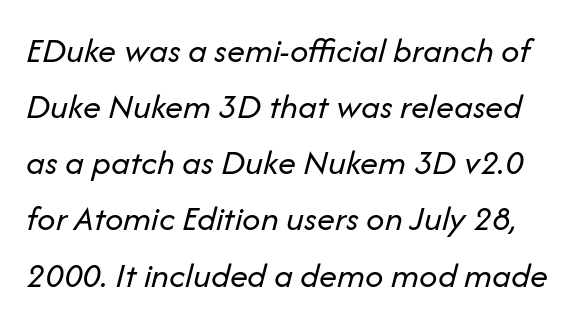
{"italic": "yes", "lean": "right", "slant_degrees": 14, "bold": "no", "weight": "regular", "width": "normal", "stroke_contrast": "low", "x_height": "medium", "monospaced": "no", "underline": "no", "line_spacing": "normal", "line_spacing_ratio": 1.56, "letter_spacing": "normal", "letter_spacing_em": 0.0, "glyph_px": 36}
